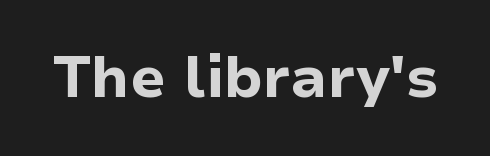
{"serif": "no", "italic": "no", "bold": "yes", "weight": "bold", "width": "normal", "stroke_contrast": "low", "x_height": "medium", "monospaced": "no", "underline": "no", "letter_spacing": "normal", "letter_spacing_em": 0.0, "glyph_px": 58}
